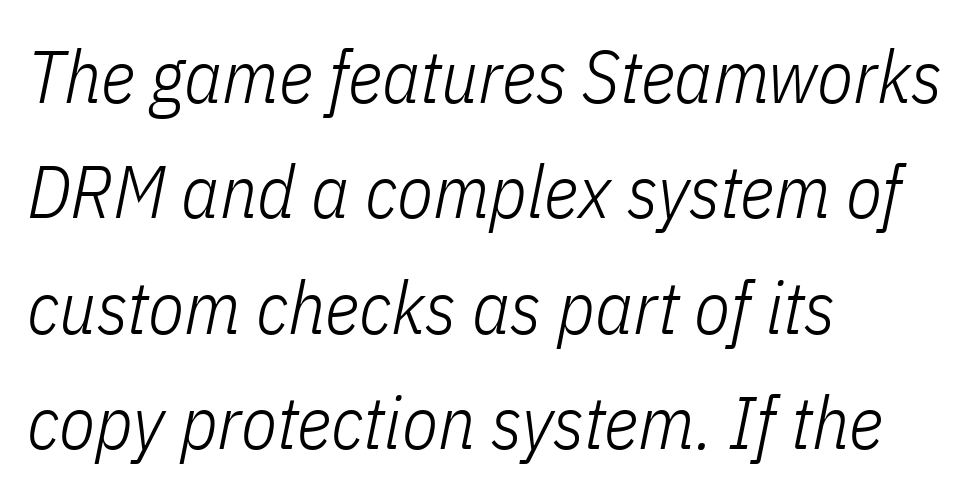
{"italic": "yes", "lean": "right", "slant_degrees": 11, "bold": "no", "weight": "light", "width": "condensed", "stroke_contrast": "low", "x_height": "medium", "monospaced": "no", "underline": "no", "align": "left", "line_spacing": "normal", "line_spacing_ratio": 1.56, "letter_spacing": "normal", "letter_spacing_em": 0.0, "glyph_px": 74}
